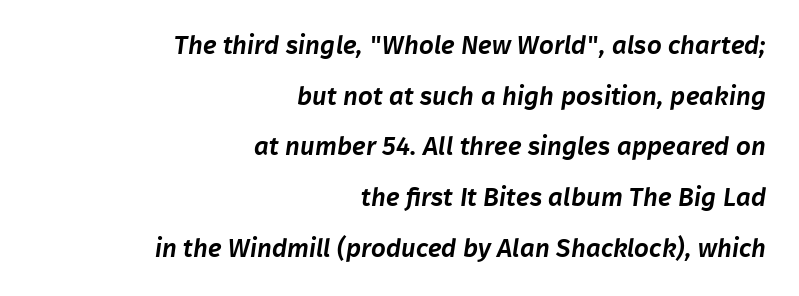
{"underline": "no", "align": "right", "line_spacing": "loose", "line_spacing_ratio": 1.95, "letter_spacing": "normal", "letter_spacing_em": 0.0, "glyph_px": 26}
